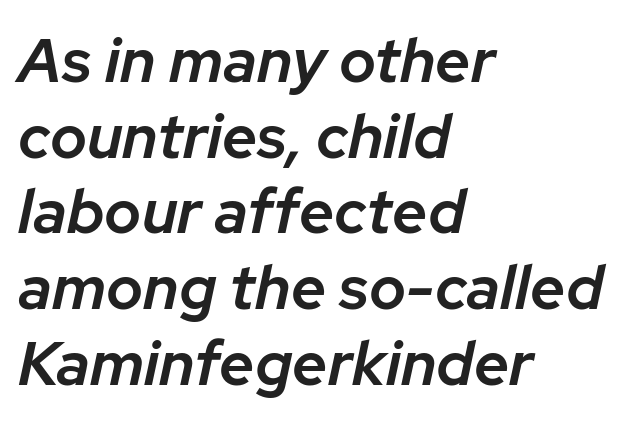
Q: Is the text bold? A: Semi-bold.
Q: Is the text italic (slanted)? A: Yes, it leans right by about 12 degrees.
Q: Is the text underlined? A: No.
Q: How is the paragraph aligned? A: Left-aligned.
Q: Is the spacing between letters normal or unusually wide? A: Normal.
Q: Width (condensed, normal, or wide)? A: Normal.
Q: Stroke contrast? A: Low.
Q: x-height? A: Medium.
Q: Monospaced? A: No.
